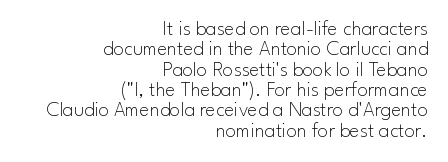
{"italic": "no", "bold": "no", "underline": "no", "align": "right", "line_spacing": "tight", "line_spacing_ratio": 0.97, "letter_spacing": "normal", "letter_spacing_em": 0.0, "glyph_px": 21}
